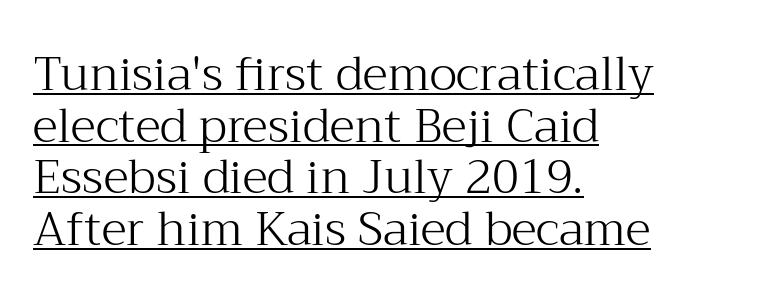
The image shows 47 px light serif type, upright; set left-aligned, tight line spacing (1.1x), normal letter spacing, underlined; medium stroke contrast and a medium x-height.
